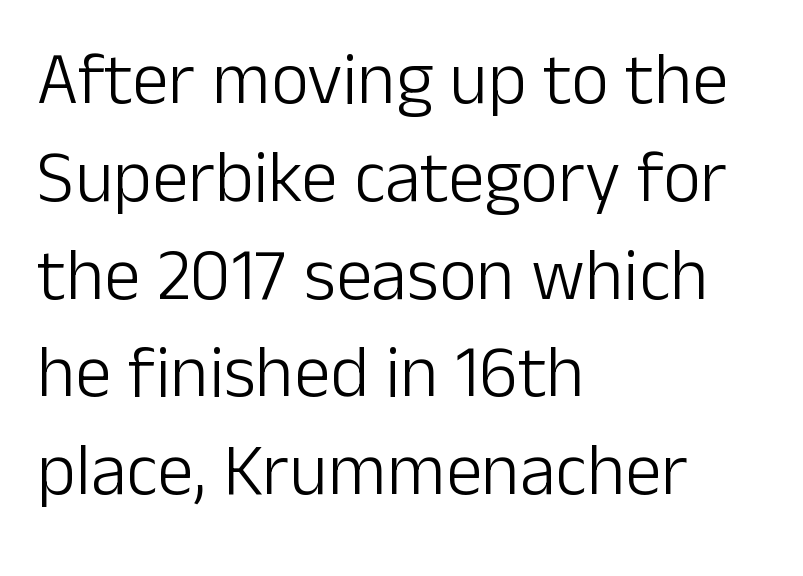
Every row of glyphs begins at an identical x-position on the left. In terms of letterspacing, this is plain default setting. Type without underlining. Evenly set lines give the paragraph a standard silhouette.
